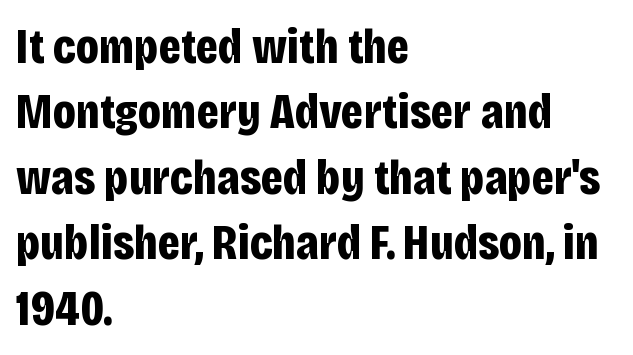
{"serif": "no", "italic": "no", "bold": "yes", "weight": "bold", "width": "condensed", "stroke_contrast": "low", "x_height": "large", "monospaced": "no", "underline": "no", "align": "left", "line_spacing": "normal", "line_spacing_ratio": 1.31, "letter_spacing": "normal", "letter_spacing_em": 0.0, "glyph_px": 50}
